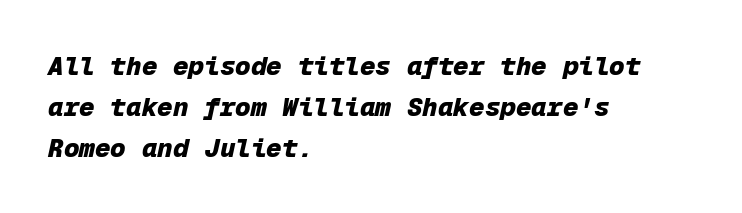
Q: Is the text bold? A: Yes.
Q: Is the text italic (slanted)? A: Yes, it leans right by about 12 degrees.
Q: Is the text underlined? A: No.
Q: How is the paragraph aligned? A: Left-aligned.
Q: Is the spacing between letters normal or unusually wide? A: Normal.
Q: Is the spacing between lines tight, normal or loose? A: Normal.
